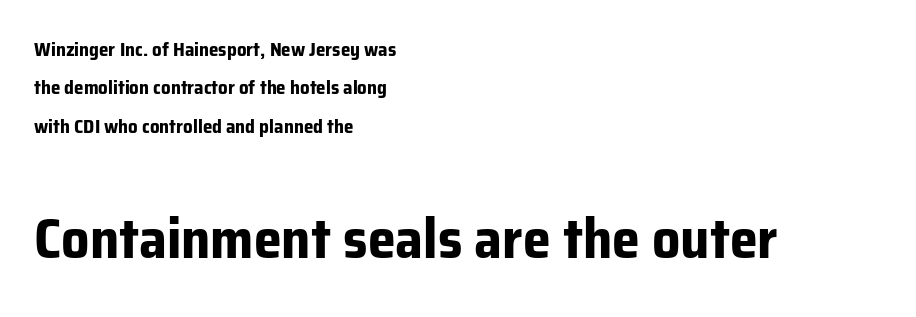
Each glyph is drawn with heavy, bold strokes. Teacher's note: observe the even left margin — that is flush-left alignment. Posture: vertical. Decoration check: the copy has no underline. Think of a printed novel: that variable character pitch is what you see here. In terms of letterform style, serifs are entirely absent.
